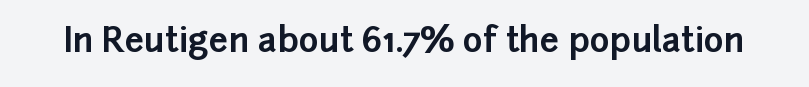
{"serif": "no", "italic": "no", "bold": "yes", "weight": "bold", "width": "normal", "stroke_contrast": "low", "x_height": "medium", "monospaced": "no", "underline": "no", "letter_spacing": "normal", "letter_spacing_em": 0.0, "glyph_px": 34}
